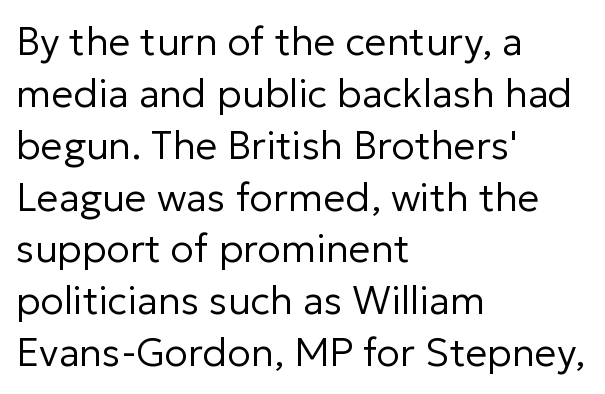
{"serif": "no", "italic": "no", "bold": "no", "weight": "regular", "width": "normal", "stroke_contrast": "low", "x_height": "medium", "monospaced": "no", "underline": "no", "align": "left", "line_spacing": "normal", "line_spacing_ratio": 1.33, "letter_spacing": "normal", "letter_spacing_em": 0.0, "glyph_px": 39}
